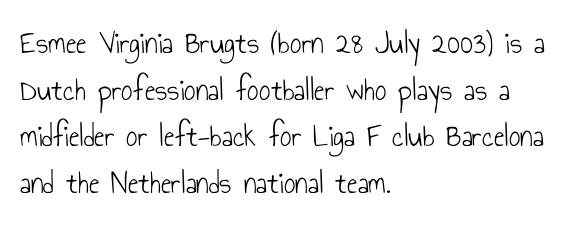
{"serif": "no", "italic": "no", "bold": "no", "weight": "light", "width": "condensed", "stroke_contrast": "low", "x_height": "small", "monospaced": "no", "underline": "no", "align": "left", "line_spacing": "normal", "line_spacing_ratio": 1.46, "letter_spacing": "normal", "letter_spacing_em": 0.0, "glyph_px": 32}
